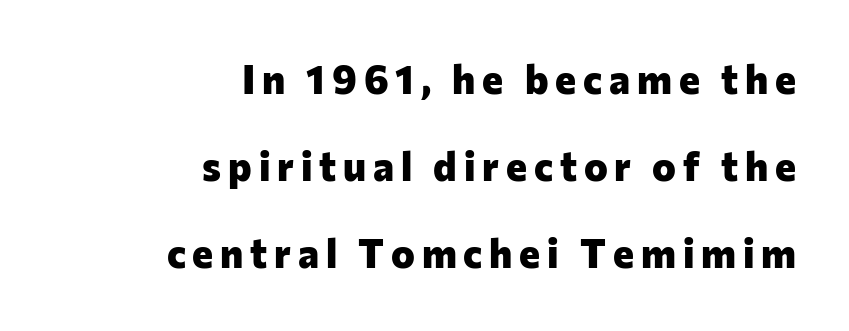
Style check: upright. A typesetter would call this proportional, since set widths differ per character. A dark, heavy texture on the line: the type is bold. Nothing sits at the stroke ends, so this counts as sans-serif. A flush-right, rag-left setting is used for this passage.
